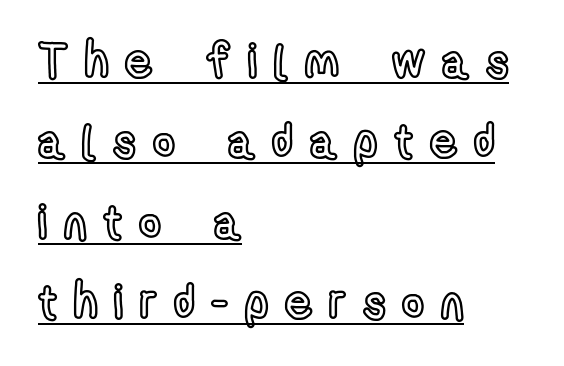
Q: Is the text italic (slanted)? A: No, it is upright.
Q: Is the text underlined? A: Yes.
Q: How is the paragraph aligned? A: Left-aligned.
Q: Is the spacing between letters normal or unusually wide? A: Unusually wide.
Q: Width (condensed, normal, or wide)? A: Condensed.
Q: x-height? A: Medium.
Q: Monospaced? A: No.
